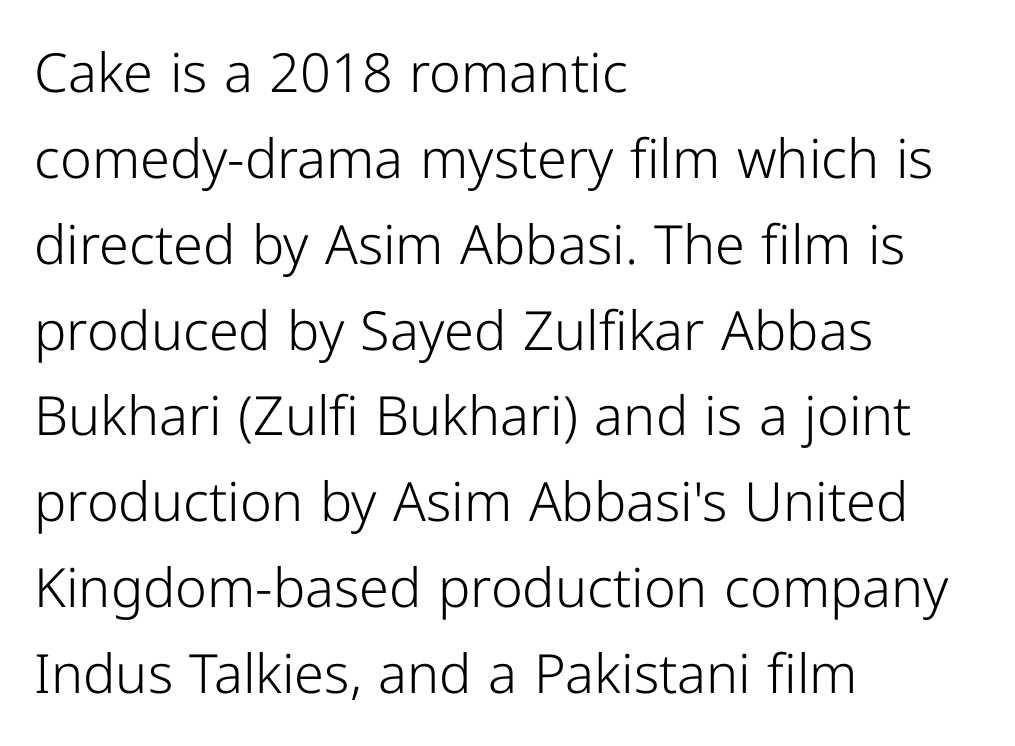
The image shows 54 px light sans-serif type, upright; set left-aligned, normal line spacing (1.59x), normal letter spacing, not underlined; low stroke contrast and a medium x-height.
